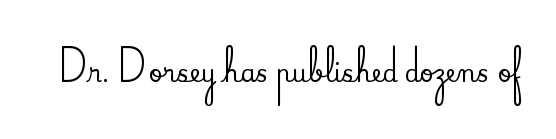
Observe the ordinary spacing: letters are neighbours, not strangers. Underline: absent. Rendered with straight, roman letterforms.
